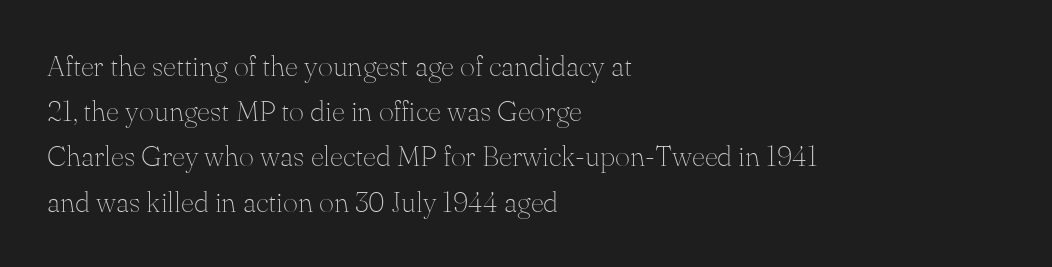
Heft: none added — not bold. Note the varied advance widths — an 'i' is clearly narrower than an 'm'. Layout note: lines flush left. Bare-footed words on every line.
